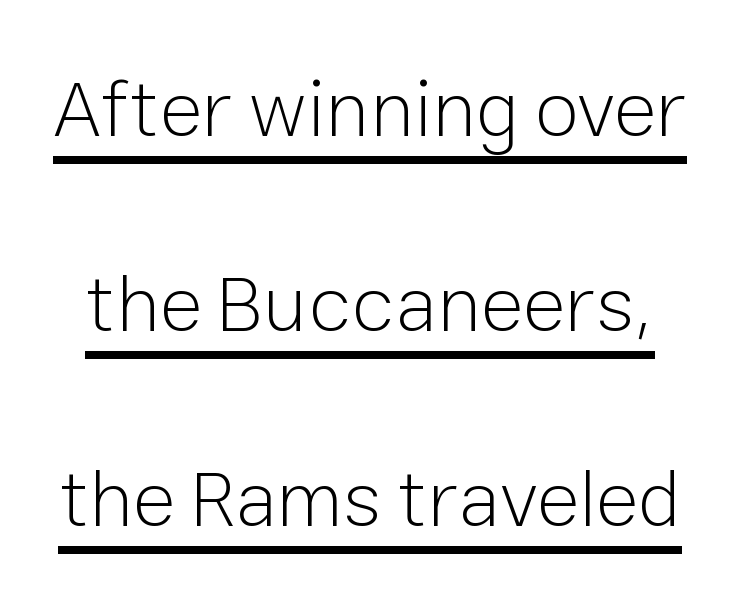
Q: Is the text bold? A: No.
Q: Is the text italic (slanted)? A: No, it is upright.
Q: Is the typeface a serif or a sans-serif typeface? A: Sans-serif.
Q: Is the text underlined? A: Yes.
Q: Is the spacing between letters normal or unusually wide? A: Normal.
Q: Is the spacing between lines tight, normal or loose? A: Loose.
Q: Width (condensed, normal, or wide)? A: Normal.
Q: Stroke contrast? A: Low.
Q: x-height? A: Medium.
Q: Monospaced? A: No.
